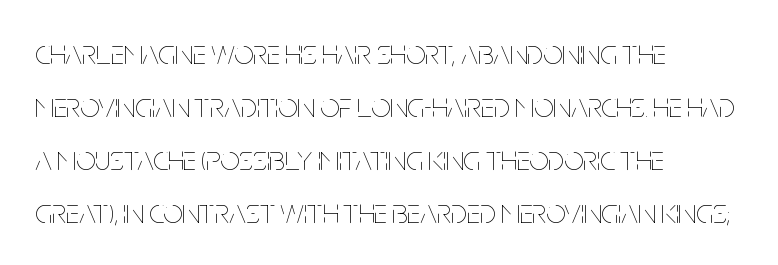
{"italic": "no", "bold": "no", "weight": "thin", "width": "condensed", "stroke_contrast": "low", "x_height": "large", "monospaced": "no", "underline": "no", "align": "left", "line_spacing": "normal", "line_spacing_ratio": 1.56, "letter_spacing": "normal", "letter_spacing_em": 0.0, "glyph_px": 34}
